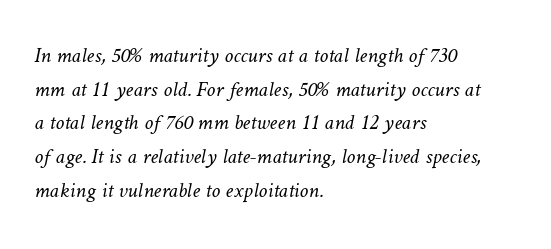
The strokes carry an ordinary text weight at most. Does the copy run flush right? No — it runs flush left. The type is set solid horizontally, with unmodified tracking. Successive baselines arrive at the customary interval. The area under the type is left untouched.
